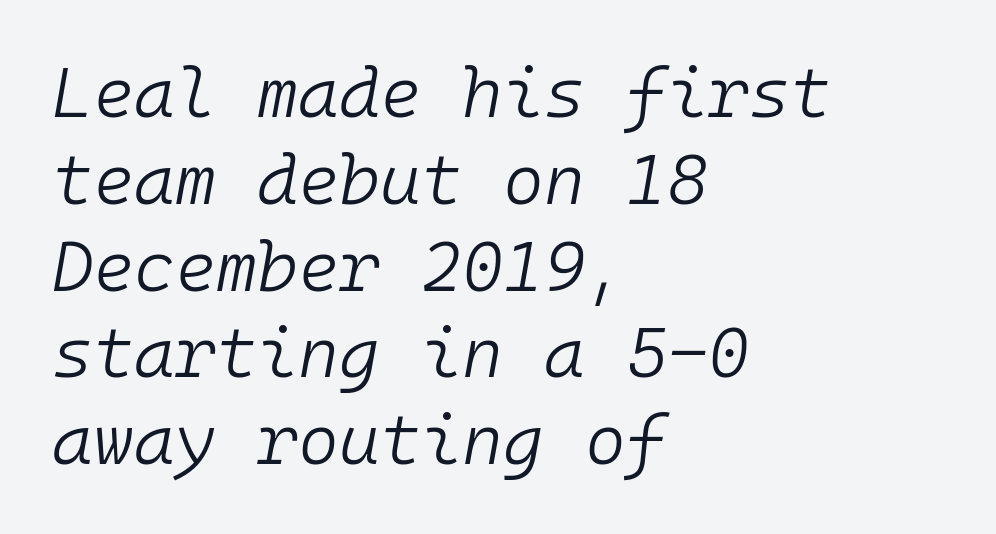
Q: Is the text bold? A: No.
Q: Is the text italic (slanted)? A: Yes, it leans right by about 10 degrees.
Q: Is the text underlined? A: No.
Q: How is the paragraph aligned? A: Left-aligned.
Q: Is the spacing between letters normal or unusually wide? A: Normal.
Q: Width (condensed, normal, or wide)? A: Normal.
Q: Stroke contrast? A: Low.
Q: x-height? A: Medium.
Q: Monospaced? A: Yes.
